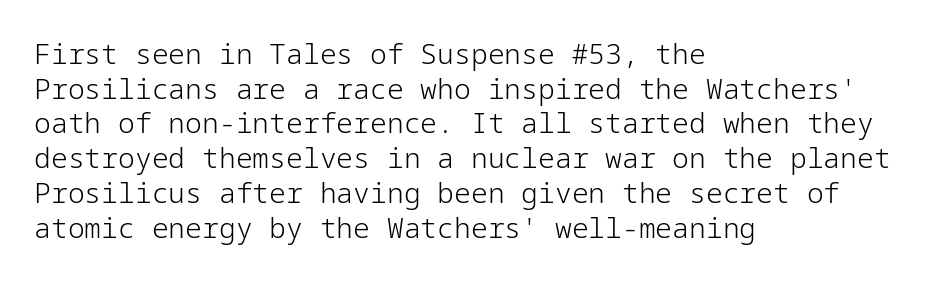
Q: Is the text bold? A: No.
Q: Is the text italic (slanted)? A: No, it is upright.
Q: Is the typeface a serif or a sans-serif typeface? A: Sans-serif.
Q: Is the text underlined? A: No.
Q: How is the paragraph aligned? A: Left-aligned.
Q: Is the spacing between letters normal or unusually wide? A: Normal.
Q: Width (condensed, normal, or wide)? A: Normal.
Q: Stroke contrast? A: Low.
Q: x-height? A: Medium.
